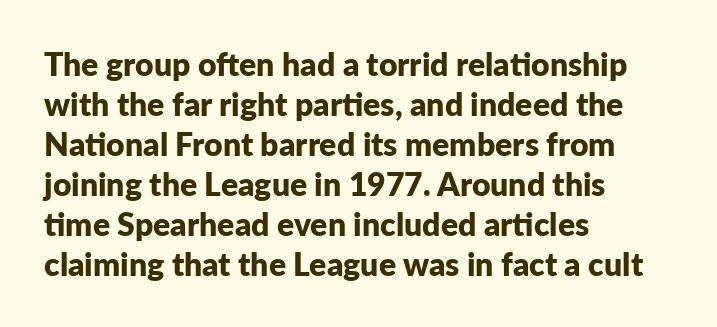
The image shows 32 px bold sans-serif type, upright; set left-aligned, normal line spacing (1.25x), normal letter spacing, not underlined; low stroke contrast and a medium x-height.
